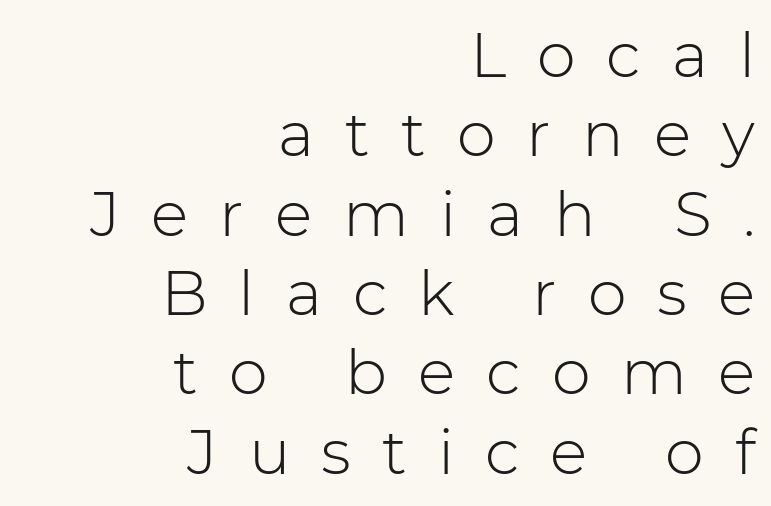
{"serif": "no", "italic": "no", "bold": "no", "weight": "light", "width": "normal", "stroke_contrast": "low", "x_height": "medium", "monospaced": "no", "underline": "no", "align": "right", "line_spacing": "normal", "line_spacing_ratio": 1.28, "letter_spacing": "wide", "letter_spacing_em": 0.5, "glyph_px": 62}
